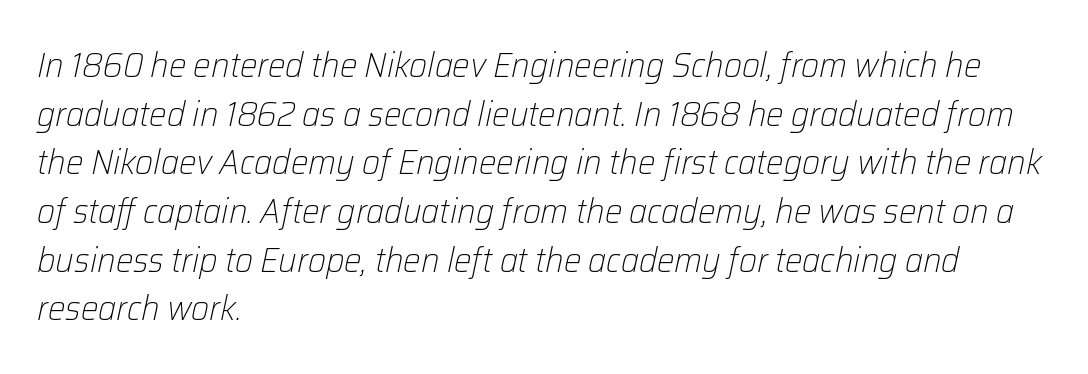
{"italic": "yes", "lean": "right", "slant_degrees": 12, "bold": "no", "weight": "light", "width": "normal", "stroke_contrast": "low", "x_height": "medium", "monospaced": "no", "underline": "no", "align": "left", "line_spacing": "normal", "line_spacing_ratio": 1.39, "letter_spacing": "normal", "letter_spacing_em": 0.0, "glyph_px": 35}
